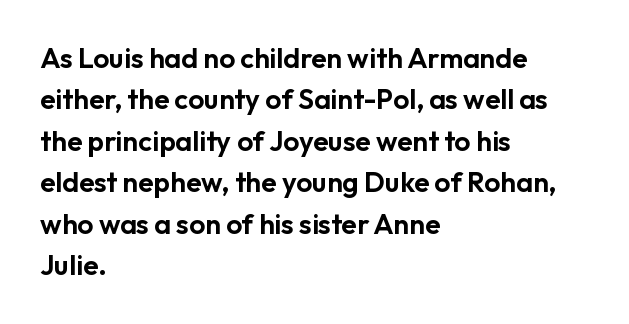
{"serif": "no", "italic": "no", "width": "normal", "stroke_contrast": "low", "x_height": "medium", "monospaced": "no", "underline": "no", "align": "left", "line_spacing": "normal", "line_spacing_ratio": 1.48, "letter_spacing": "normal", "letter_spacing_em": 0.0, "glyph_px": 28}
